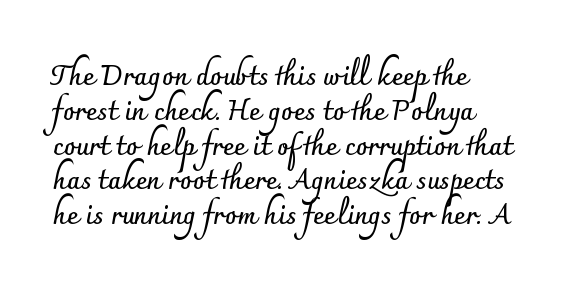
{"bold": "yes", "underline": "no", "align": "left", "line_spacing": "normal", "line_spacing_ratio": 1.29, "letter_spacing": "normal", "letter_spacing_em": 0.0, "glyph_px": 27}
